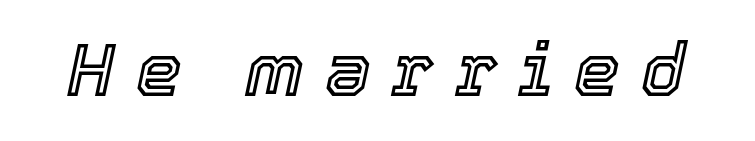
Q: Is the text italic (slanted)? A: Yes, it leans right by about 12 degrees.
Q: Is the text underlined? A: No.
Q: Is the spacing between letters normal or unusually wide? A: Unusually wide.
Q: Width (condensed, normal, or wide)? A: Normal.
Q: x-height? A: Medium.
Q: Monospaced? A: No.
